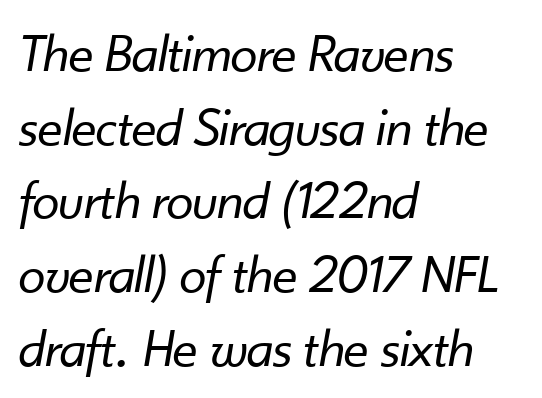
Q: Is the text bold? A: No.
Q: Is the text italic (slanted)? A: Yes, it leans right by about 10 degrees.
Q: Is the text underlined? A: No.
Q: How is the paragraph aligned? A: Left-aligned.
Q: Is the spacing between letters normal or unusually wide? A: Normal.
Q: Is the spacing between lines tight, normal or loose? A: Normal.
Q: Width (condensed, normal, or wide)? A: Normal.
Q: Stroke contrast? A: Low.
Q: x-height? A: Small.
Q: Monospaced? A: No.
